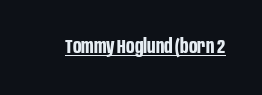
{"italic": "no", "bold": "yes", "underline": "yes", "letter_spacing": "normal", "letter_spacing_em": 0.0, "glyph_px": 20}
